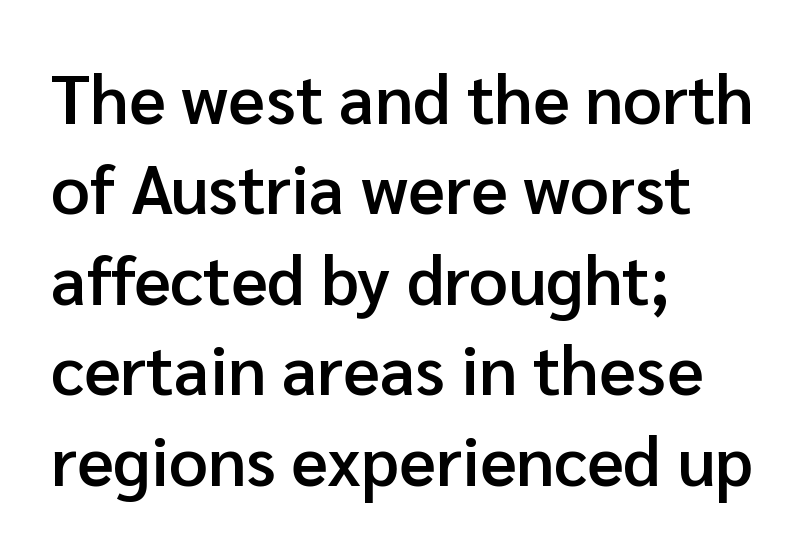
Every stem runs plumb, perpendicular to the baseline. Beneath every word, the page is bare. Inter-character spacing is left at the font's built-in metrics. Typographically, this falls in the sans-serif category.
